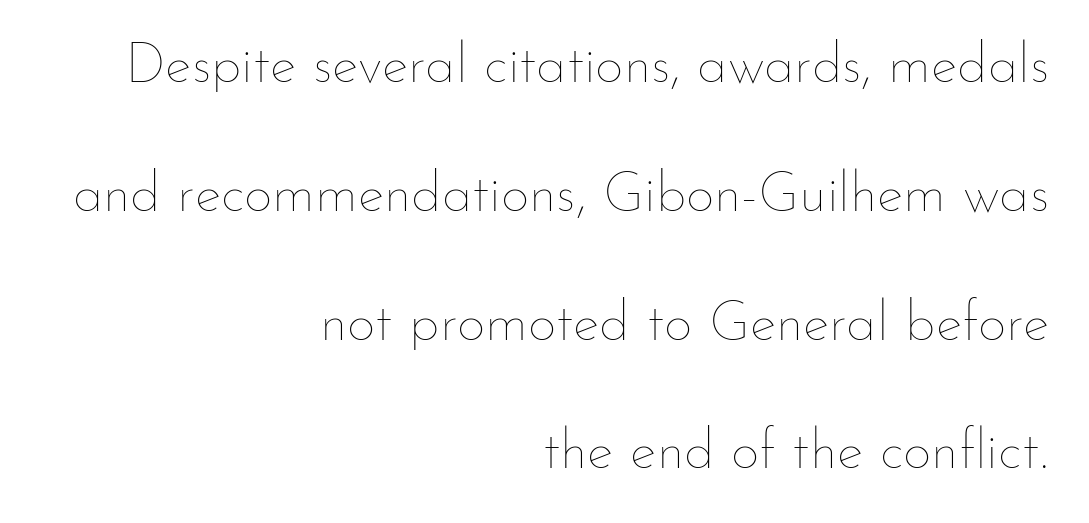
{"italic": "no", "bold": "no", "weight": "thin", "width": "normal", "stroke_contrast": "low", "x_height": "small", "monospaced": "no", "underline": "no", "align": "right", "line_spacing": "loose", "line_spacing_ratio": 2.3, "letter_spacing": "normal", "letter_spacing_em": 0.0, "glyph_px": 56}
